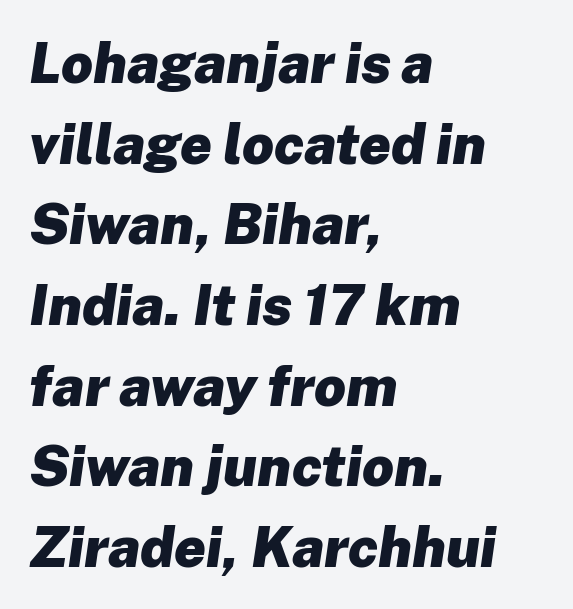
Q: Is the text bold? A: Yes.
Q: Is the text italic (slanted)? A: Yes, it leans right by about 8 degrees.
Q: Is the text underlined? A: No.
Q: How is the paragraph aligned? A: Left-aligned.
Q: Is the spacing between letters normal or unusually wide? A: Normal.
Q: Is the spacing between lines tight, normal or loose? A: Normal.
Q: Width (condensed, normal, or wide)? A: Normal.
Q: Stroke contrast? A: Low.
Q: x-height? A: Medium.
Q: Monospaced? A: No.
